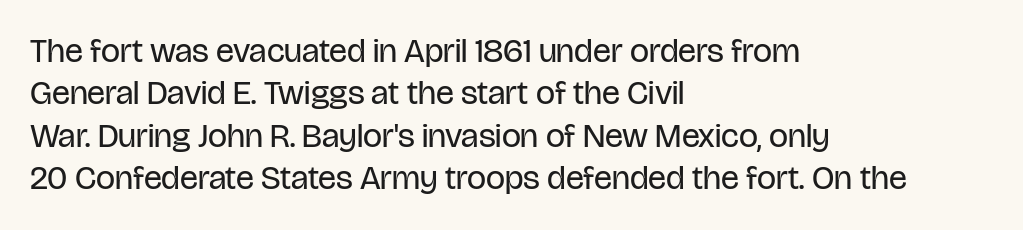
The image shows 34 px regular-weight, condensed sans-serif type, upright; set left-aligned, normal line spacing (1.25x), normal letter spacing, not underlined; low stroke contrast and a large x-height.
